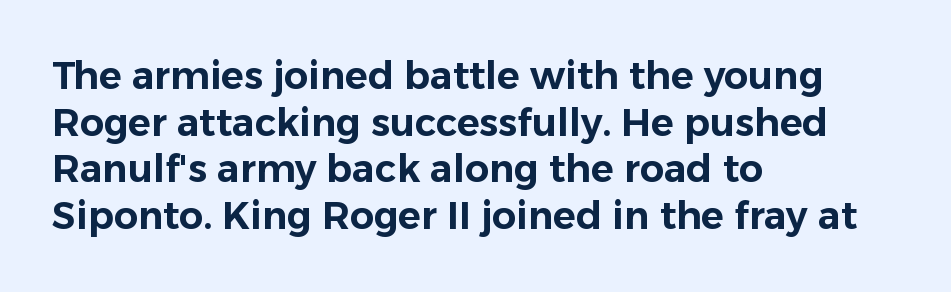
The image shows 38 px sans-serif type, upright; set left-aligned, line spacing 1.23x, normal letter spacing, not underlined; low stroke contrast and a medium x-height.
